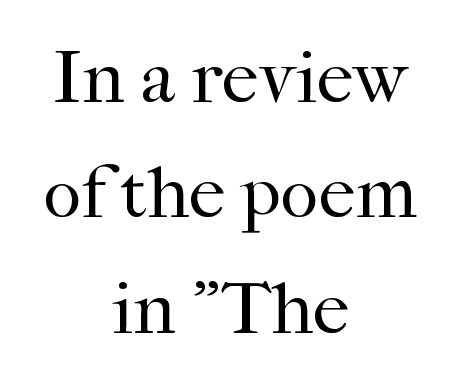
Q: Is the text bold? A: No.
Q: Is the text italic (slanted)? A: No, it is upright.
Q: Is the typeface a serif or a sans-serif typeface? A: Serif.
Q: Is the text underlined? A: No.
Q: How is the paragraph aligned? A: Centered.
Q: Is the spacing between letters normal or unusually wide? A: Normal.
Q: Is the spacing between lines tight, normal or loose? A: Normal.
Q: Width (condensed, normal, or wide)? A: Normal.
Q: Stroke contrast? A: High.
Q: x-height? A: Medium.
Q: Monospaced? A: No.
